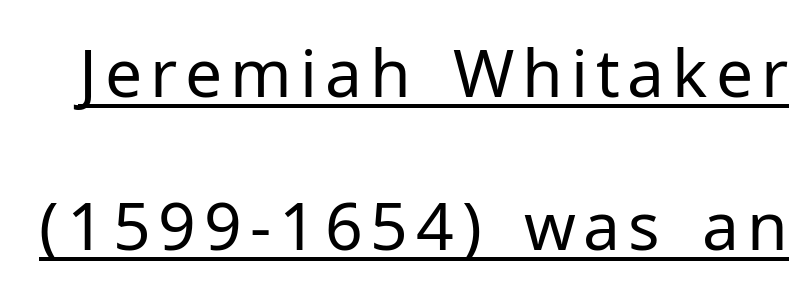
The image shows 66 px regular-weight sans-serif type, upright; set loose line spacing (2.32x), underlined; low stroke contrast and a medium x-height.
